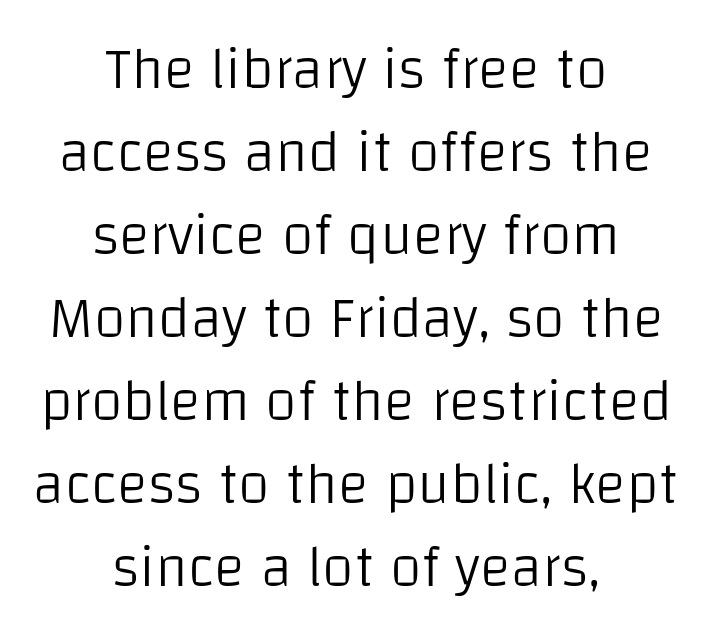
A typesetter would label this face a sans. The letters look calm and open, with moderate or lighter stems. Unlike italic type, these characters show no tilt at all. One glance says typical: line gaps are just what's usual. A typesetter would call this proportional, since set widths differ per character.
